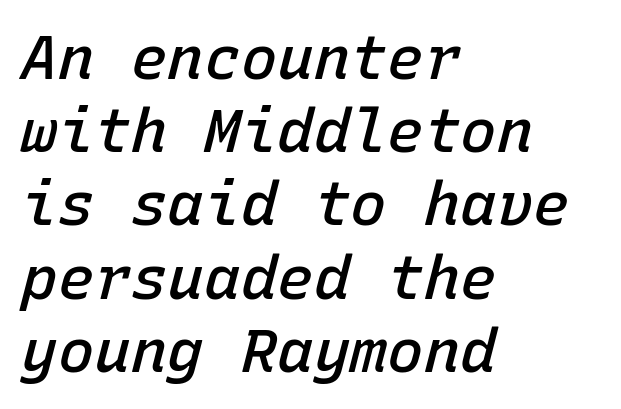
{"italic": "yes", "lean": "right", "slant_degrees": 15, "bold": "semi", "weight": "semibold", "width": "normal", "stroke_contrast": "low", "x_height": "medium", "monospaced": "yes", "underline": "no", "align": "left", "line_spacing_ratio": 1.2, "letter_spacing": "normal", "letter_spacing_em": 0.0, "glyph_px": 61}
